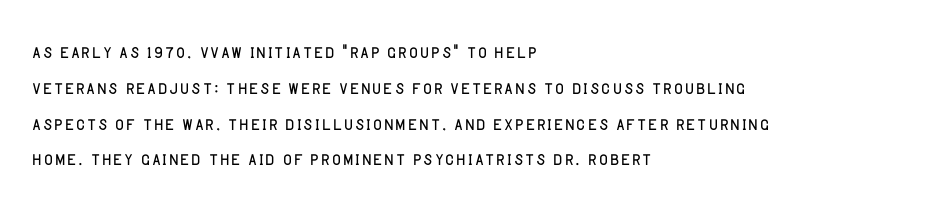
The setting favours the left margin, as ordinary paragraphs usually do. Upright lettering throughout. Letter spacing: default. No chunkiness to these letters — they're not bold.
